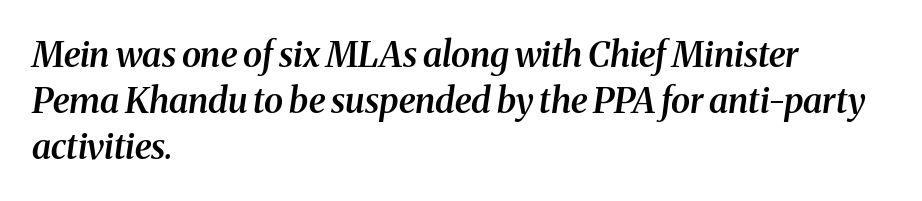
Q: Is the text bold? A: Semi-bold.
Q: Is the text italic (slanted)? A: Yes, it leans right by about 8 degrees.
Q: Is the typeface a serif or a sans-serif typeface? A: Serif.
Q: Is the text underlined? A: No.
Q: How is the paragraph aligned? A: Left-aligned.
Q: Is the spacing between letters normal or unusually wide? A: Normal.
Q: Is the spacing between lines tight, normal or loose? A: Normal.
Q: Width (condensed, normal, or wide)? A: Normal.
Q: Stroke contrast? A: Medium.
Q: x-height? A: Medium.
Q: Monospaced? A: No.
